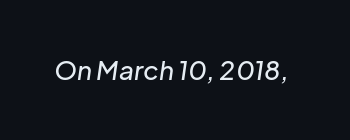
{"italic": "yes", "lean": "right", "slant_degrees": 8, "underline": "no", "letter_spacing": "normal", "letter_spacing_em": 0.0, "glyph_px": 26}
